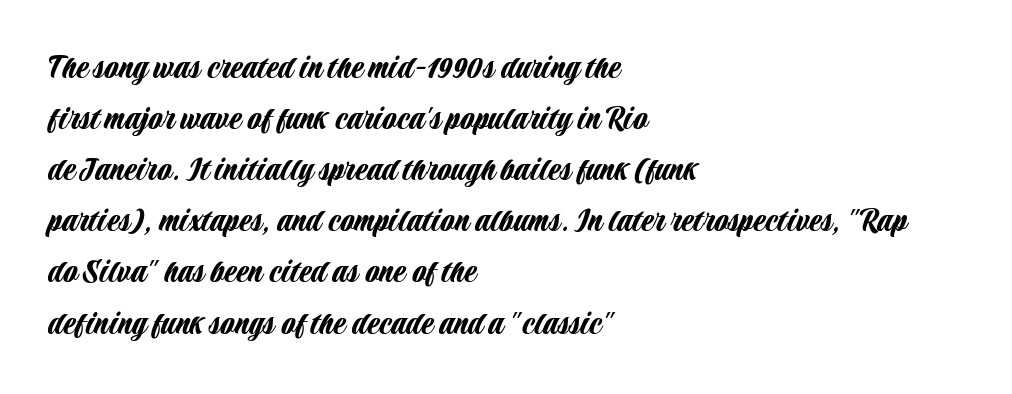
Q: Is the text italic (slanted)? A: Yes.
Q: Is the typeface a serif or a sans-serif typeface? A: Sans-serif.
Q: Is the text underlined? A: No.
Q: How is the paragraph aligned? A: Left-aligned.
Q: Is the spacing between letters normal or unusually wide? A: Normal.
Q: Is the spacing between lines tight, normal or loose? A: Normal.
Q: Width (condensed, normal, or wide)? A: Condensed.
Q: Stroke contrast? A: Low.
Q: x-height? A: Large.
Q: Monospaced? A: No.
